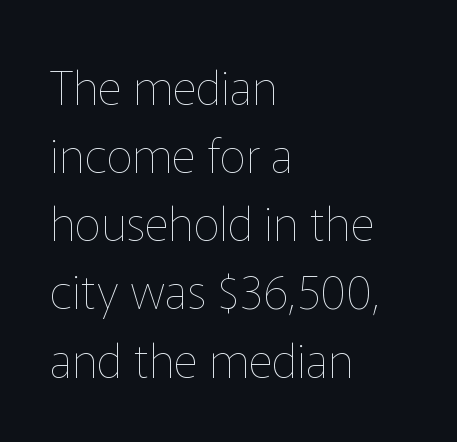
The strip under each line holds only bare page. Looks like regular typesetting: each glyph gets only the width it needs. Weight: not bold — regular or lighter. Honestly, the letter spacing is just normal — you wouldn't notice it. Students, observe: this is what conventionally led text looks like.
